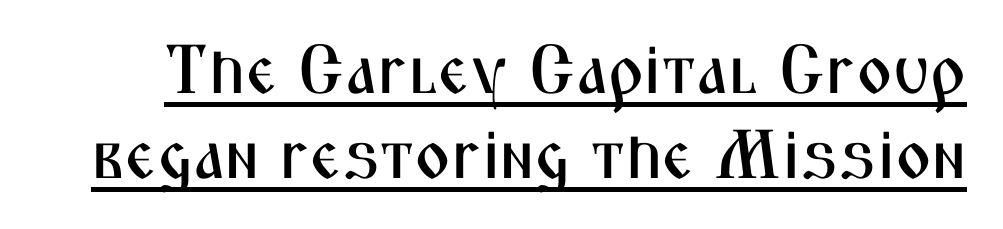
{"serif": "no", "italic": "no", "width": "condensed", "stroke_contrast": "medium", "x_height": "medium", "monospaced": "no", "underline": "yes", "line_spacing_ratio": 1.23, "letter_spacing": "normal", "letter_spacing_em": 0.0, "glyph_px": 69}
